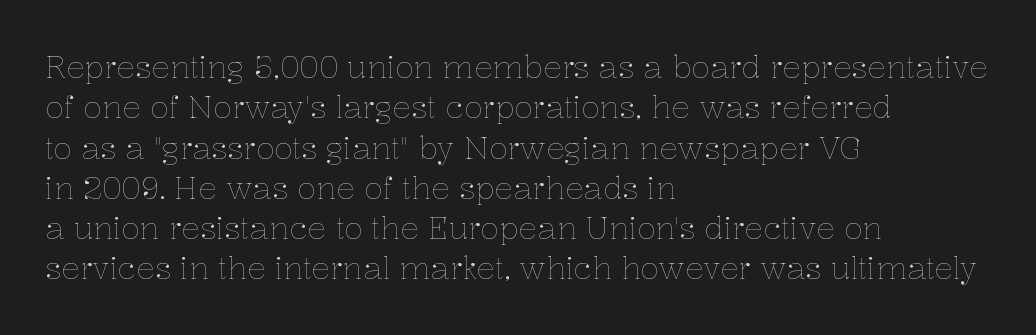
Q: Is the text bold? A: No.
Q: Is the text italic (slanted)? A: No, it is upright.
Q: Is the text underlined? A: No.
Q: How is the paragraph aligned? A: Left-aligned.
Q: Is the spacing between letters normal or unusually wide? A: Normal.
Q: Is the spacing between lines tight, normal or loose? A: Normal.
Q: Width (condensed, normal, or wide)? A: Normal.
Q: Stroke contrast? A: Low.
Q: x-height? A: Medium.
Q: Monospaced? A: No.
